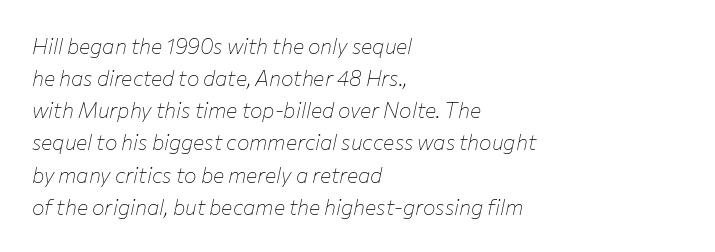
The face used here has a pronounced slope to its letters. Interline gaps are of average width in this sample. Is the letter spacing exaggerated? No — it looks like the ordinary default. A quiet, ordinary-to-light weight characterises the typeface. The gap between lines stays unmarked. Caption: multi-line text, flush left, ragged right.
